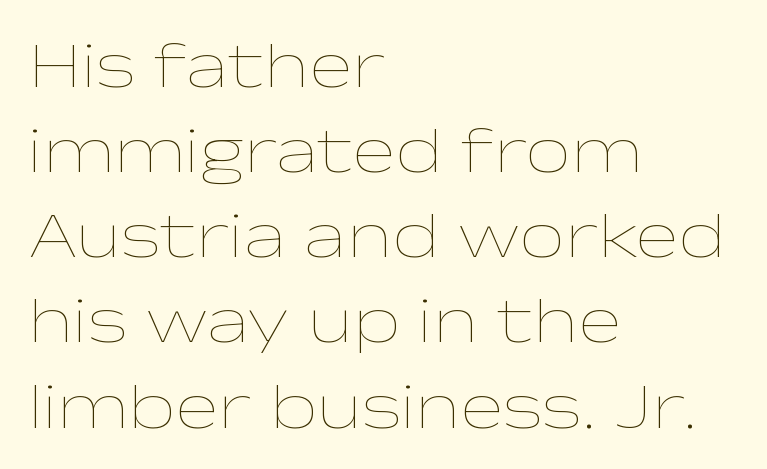
Typeset ragged right — the left edge is the straight one. Words float on clear page, feet unadorned. Bold? No — there's no thickening of the strokes. Characters remain perfectly vertical along every line. Does extra space separate the letters? No, they use regular spacing. In terms of leading, this rendering sits right in the middle.
